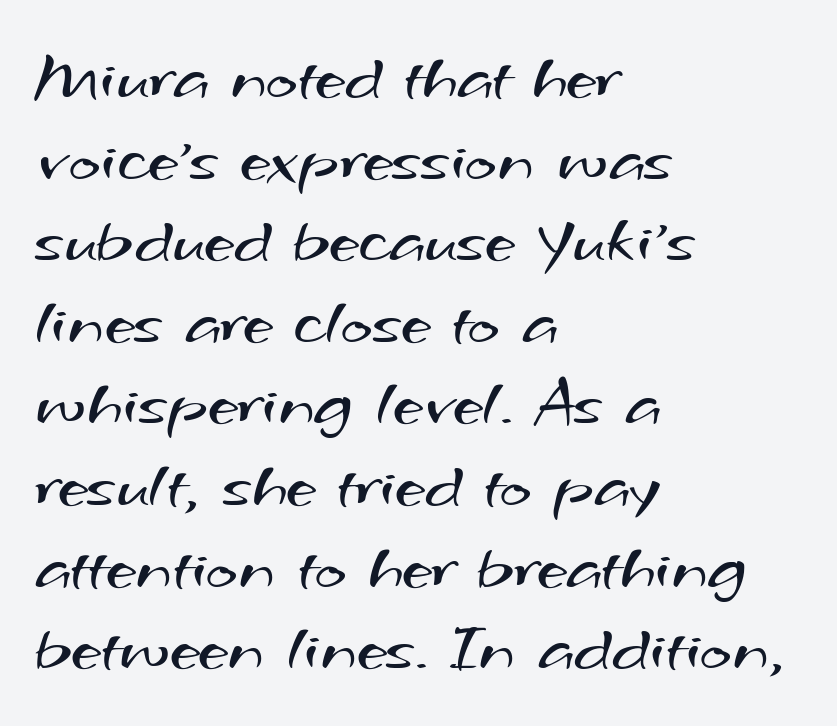
{"serif": "no", "bold": "no", "weight": "regular", "width": "wide", "stroke_contrast": "medium", "x_height": "small", "monospaced": "no", "underline": "no", "align": "left", "line_spacing_ratio": 1.2, "letter_spacing": "normal", "letter_spacing_em": 0.0, "glyph_px": 68}
